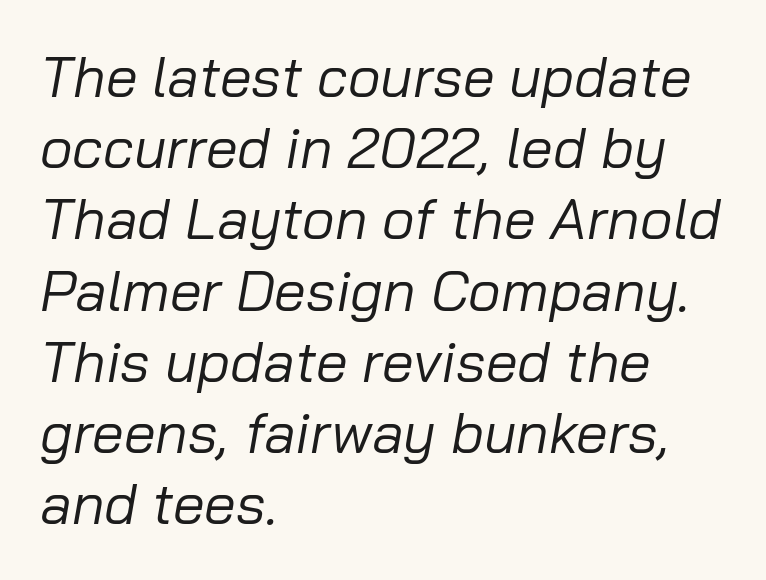
Q: Is the text bold? A: No.
Q: Is the text italic (slanted)? A: Yes, it leans right by about 10 degrees.
Q: Is the text underlined? A: No.
Q: How is the paragraph aligned? A: Left-aligned.
Q: Is the spacing between letters normal or unusually wide? A: Normal.
Q: Is the spacing between lines tight, normal or loose? A: Normal.
Q: Width (condensed, normal, or wide)? A: Normal.
Q: Stroke contrast? A: Low.
Q: x-height? A: Medium.
Q: Monospaced? A: No.
